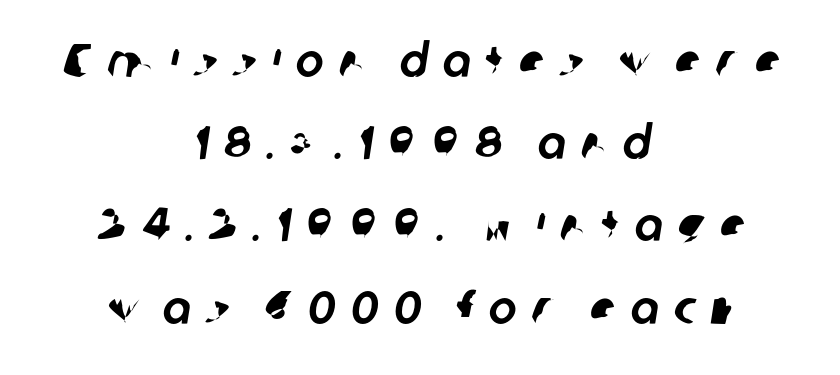
The image shows 47 px sans-serif type; set centered, line spacing 1.75x, unusually wide letter spacing (+0.32 em), not underlined; low stroke contrast and a medium x-height.
